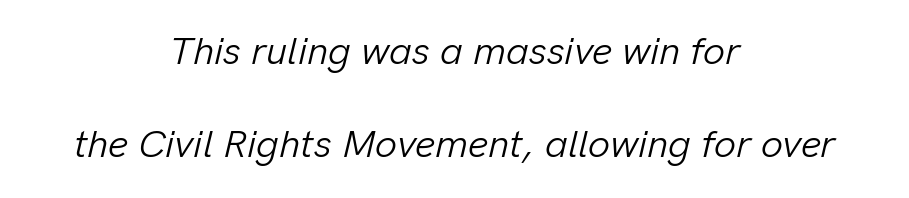
Q: Is the text bold? A: No.
Q: Is the text italic (slanted)? A: Yes, it leans right by about 13 degrees.
Q: Is the text underlined? A: No.
Q: How is the paragraph aligned? A: Centered.
Q: Is the spacing between letters normal or unusually wide? A: Normal.
Q: Is the spacing between lines tight, normal or loose? A: Loose.
Q: Width (condensed, normal, or wide)? A: Normal.
Q: Stroke contrast? A: Low.
Q: x-height? A: Medium.
Q: Monospaced? A: No.
